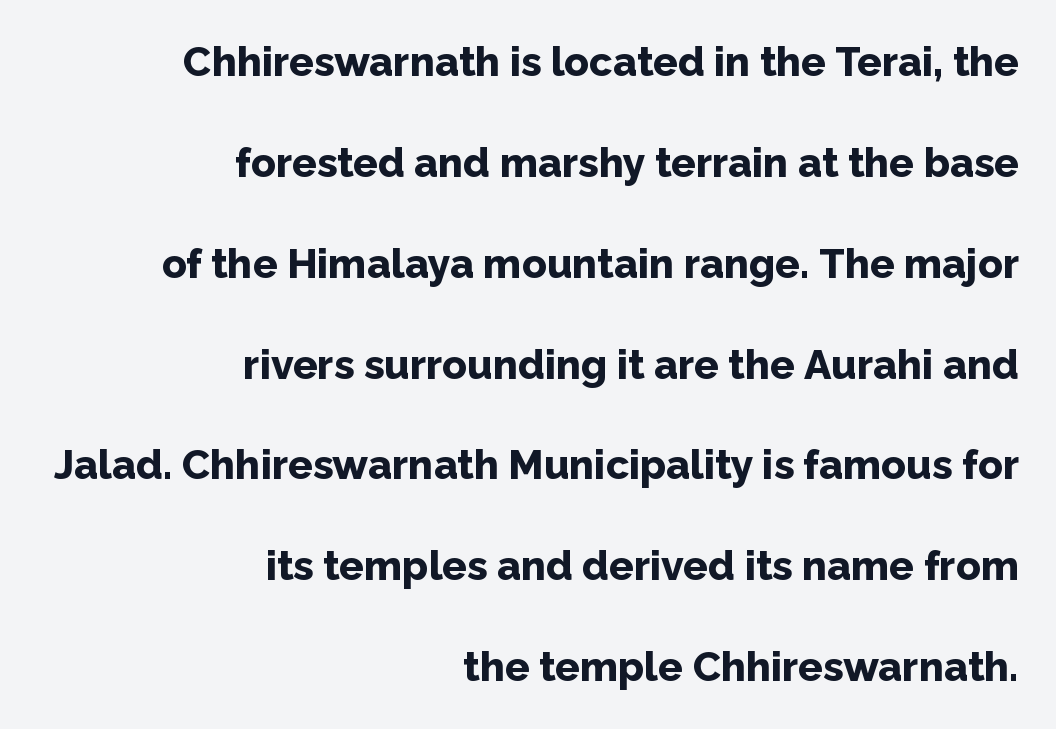
Q: Is the text bold? A: Yes.
Q: Is the text italic (slanted)? A: No, it is upright.
Q: Is the typeface a serif or a sans-serif typeface? A: Sans-serif.
Q: Is the text underlined? A: No.
Q: How is the paragraph aligned? A: Right-aligned.
Q: Is the spacing between letters normal or unusually wide? A: Normal.
Q: Is the spacing between lines tight, normal or loose? A: Loose.
Q: Width (condensed, normal, or wide)? A: Normal.
Q: Stroke contrast? A: Low.
Q: x-height? A: Medium.
Q: Monospaced? A: No.
